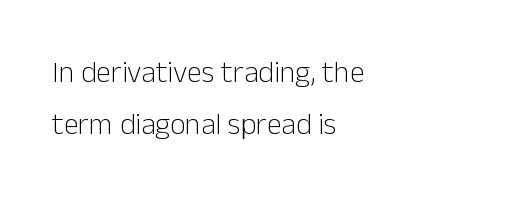
{"serif": "no", "italic": "no", "bold": "no", "weight": "light", "width": "normal", "stroke_contrast": "low", "x_height": "medium", "monospaced": "no", "underline": "no", "align": "left", "line_spacing_ratio": 1.75, "letter_spacing": "normal", "letter_spacing_em": 0.0, "glyph_px": 30}
